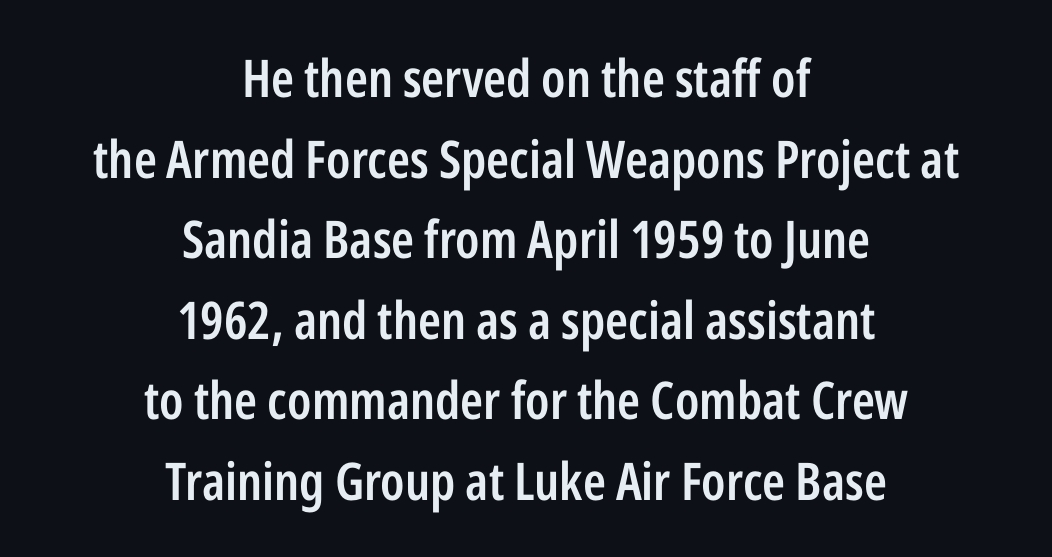
Here the designer chose a conventional face with non-uniform glyph widths. You can tell from the bare stems that sans-serif type was used. How would I describe the line gaps? Plain and ordinary. These lines keep a tight, regular rhythm from letter to letter.
